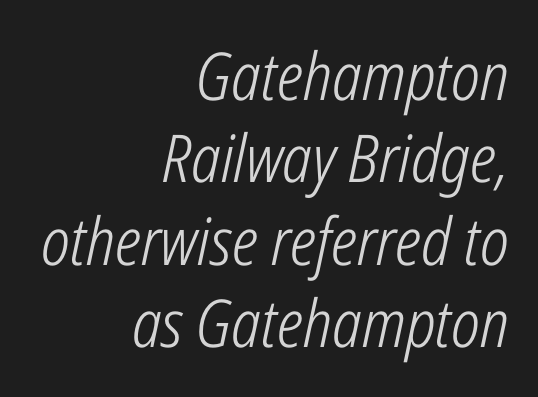
Horizontal alignment here is rightward, an uncommon choice for prose. The font's italic variant was chosen for this text. Is the letter spacing exaggerated? No — it looks like the ordinary default. The leading is moderate, giving the passage an even texture.
